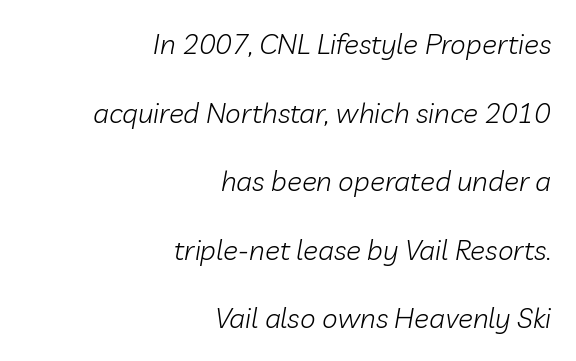
Q: Is the text bold? A: No.
Q: Is the text italic (slanted)? A: Yes, it leans right by about 10 degrees.
Q: Is the text underlined? A: No.
Q: How is the paragraph aligned? A: Right-aligned.
Q: Is the spacing between letters normal or unusually wide? A: Normal.
Q: Is the spacing between lines tight, normal or loose? A: Loose.
Q: Width (condensed, normal, or wide)? A: Normal.
Q: Stroke contrast? A: Low.
Q: x-height? A: Medium.
Q: Monospaced? A: No.
